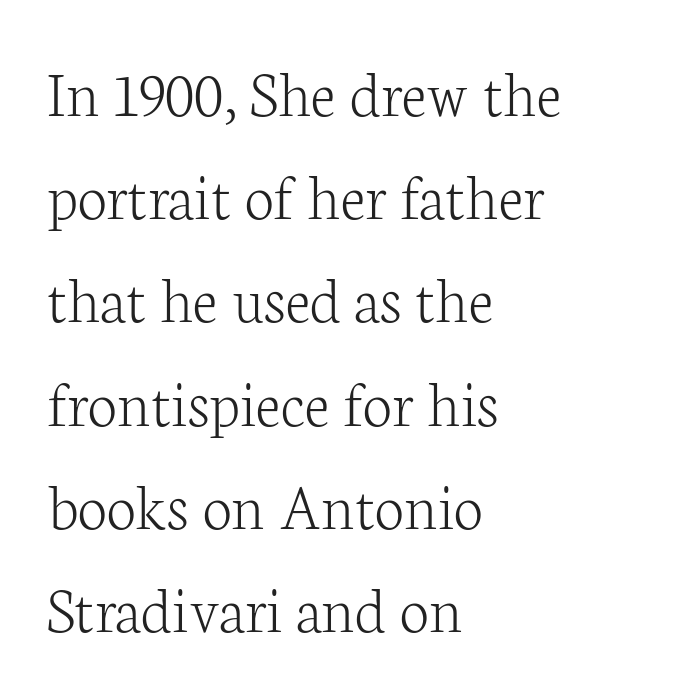
The image shows 67 px light serif type, upright; set left-aligned, normal line spacing (1.54x), normal letter spacing, not underlined; low stroke contrast and a medium x-height.
